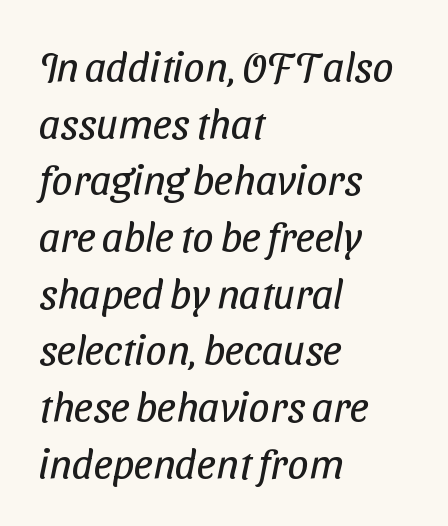
Is the stroke heavy? The answer is a plain regular-or-lighter. The face used here is a sans, in the tradition of grotesques and geometrics. A bare baseline throughout the passage. These lines stack with their left ends in a neat column. Is the letter spacing exaggerated? No — it looks like the ordinary default.
